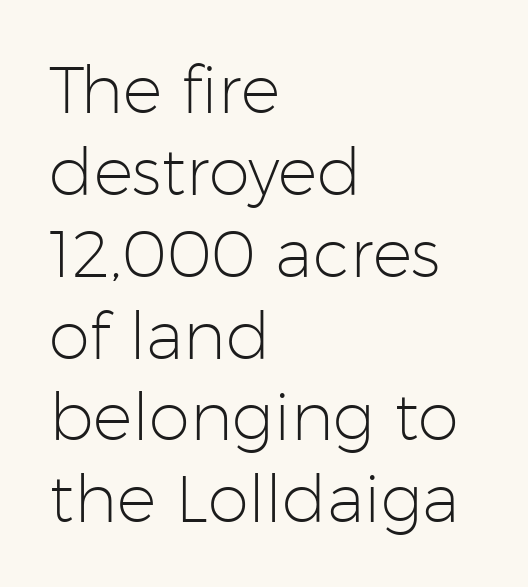
Designer's note — italics off, roman on. The typeface has the unassuming heft of standard copy or less. The paragraph has a hard left edge and a soft right edge. The rendering shows plain stroke endings on the letterforms — a sans-serif design.
